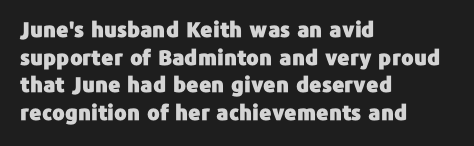
{"italic": "no", "underline": "no", "align": "left", "line_spacing": "normal", "line_spacing_ratio": 1.32, "letter_spacing": "normal", "letter_spacing_em": 0.0, "glyph_px": 21}
